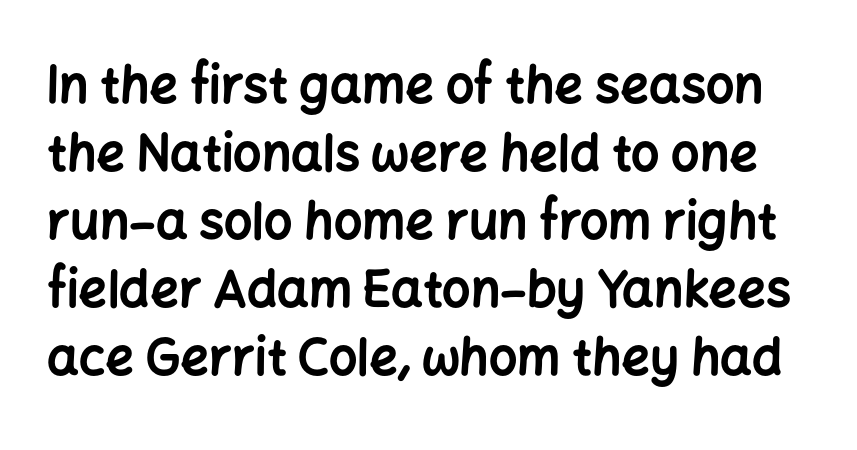
The image shows 50 px bold sans-serif type, upright; set normal line spacing (1.36x), normal letter spacing, not underlined; low stroke contrast and a medium x-height.
